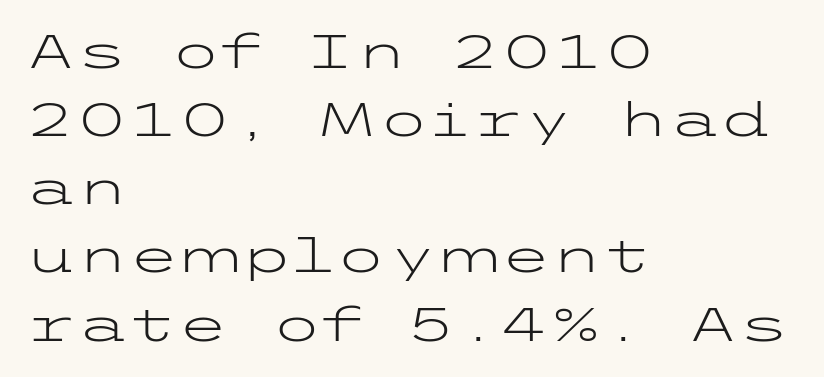
Italic? Not at all — the glyphs are vertical. The letters sit at their default tracking, neither squeezed nor spread. The paragraph shown leans on its left margin. Unmarked baselines from the first word to the last. The lines sit at an ordinary, default distance from one another.
